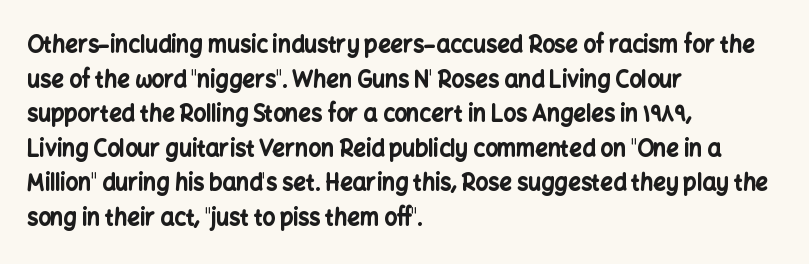
This sample uses an upright cut, with every glyph sitting square on the baseline. Whoever set this chose a conventional vertical rhythm. Students, note that the glyphs here touch the page at normal intervals. Strokes here are thick enough to call this a true bold.
